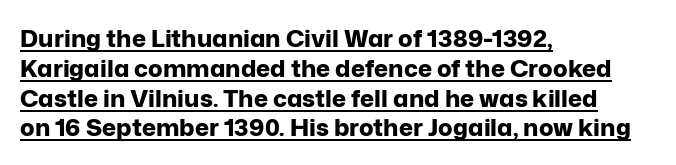
{"italic": "no", "bold": "yes", "underline": "yes", "align": "left", "line_spacing_ratio": 1.24, "letter_spacing": "normal", "letter_spacing_em": 0.0, "glyph_px": 24}
